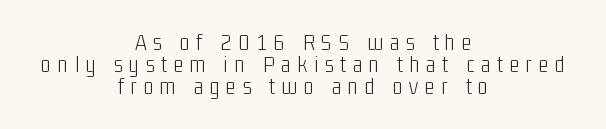
The font's upright variant was chosen for this text. What's the leading like? Squeezed, with rows nearly overlapping. Descenders hang freely into open space. The lines are quadded center. You could only call the tracking loose — the letters float apart. Is the type heavy? It reads as light-to-regular instead.
